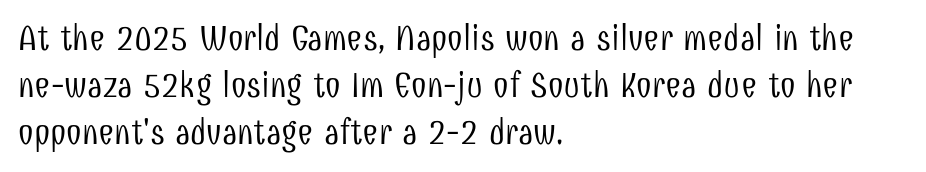
Q: Is the text bold? A: No.
Q: Is the text italic (slanted)? A: No, it is upright.
Q: Is the typeface a serif or a sans-serif typeface? A: Sans-serif.
Q: Is the text underlined? A: No.
Q: How is the paragraph aligned? A: Left-aligned.
Q: Is the spacing between letters normal or unusually wide? A: Normal.
Q: Is the spacing between lines tight, normal or loose? A: Normal.
Q: Width (condensed, normal, or wide)? A: Condensed.
Q: Stroke contrast? A: Low.
Q: x-height? A: Medium.
Q: Monospaced? A: No.
